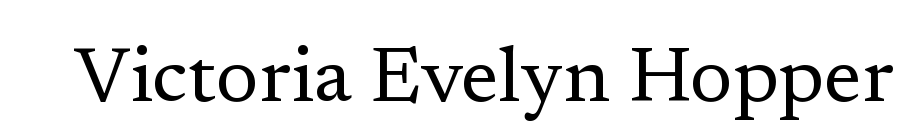
The image shows 78 px regular-weight serif type, upright; set normal letter spacing, not underlined; low stroke contrast and a medium x-height.
